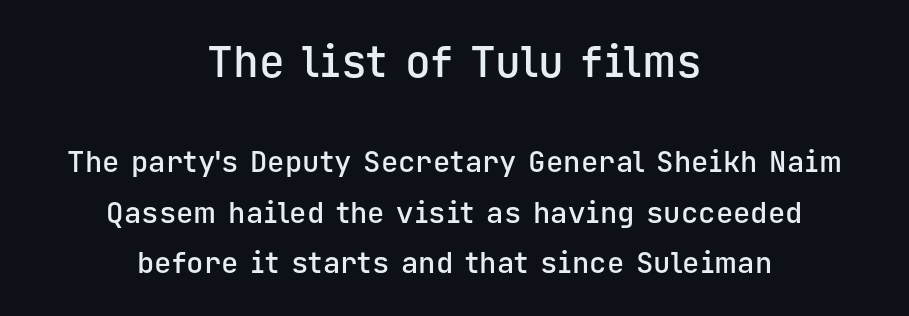
Horizontal alignment here is central, giving a formal, balanced look. Looks like terminal output: every glyph gets an equal slot. A semibold gives these letters moderate extra thickness, short of bold. Between one letter and the next there's only the usual sliver of space.
